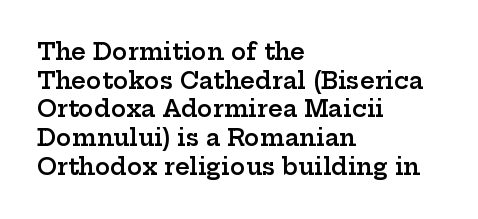
The specimen omits any rule beneath the text block's lines. The type sits square on the baseline with zero lean. This block has exactly the height ordinary leading produces. Does extra space separate the letters? No, they use regular spacing.
